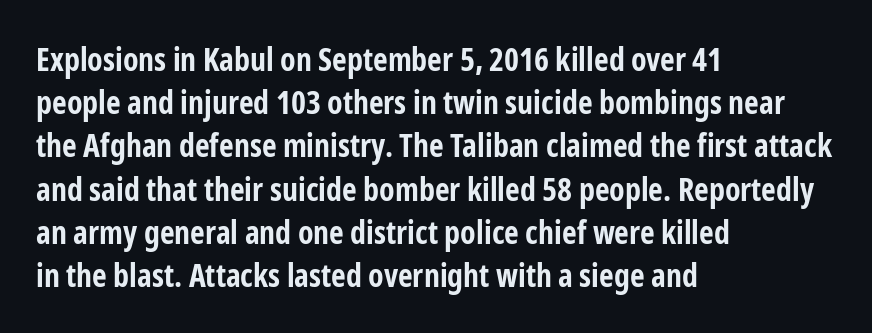
The image shows 32 px bold, condensed sans-serif type, upright; set left-aligned, normal line spacing (1.35x), normal letter spacing, not underlined; low stroke contrast and a medium x-height.
